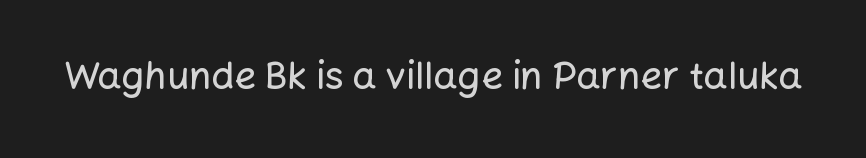
The image shows 38 px sans-serif type, upright; set normal letter spacing, not underlined; low stroke contrast and a medium x-height.
